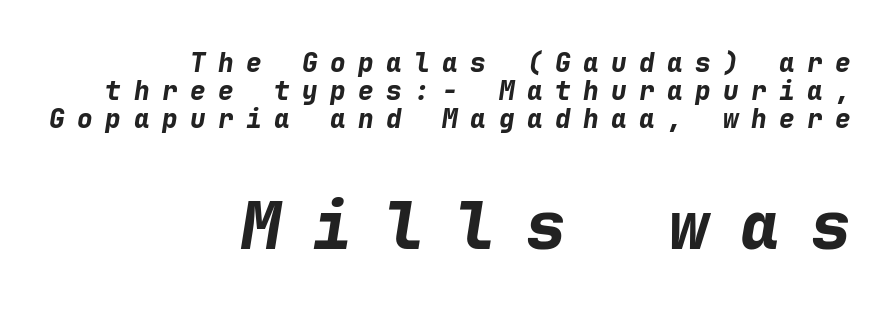
The face used here has the dense, thick strokes of a bold. Caption: expanded tracking, letters set apart. These lines are rendered in a fixed-pitch font. Vertical spacing — tight. The glyphs look as if they've been sheared to an angle.
